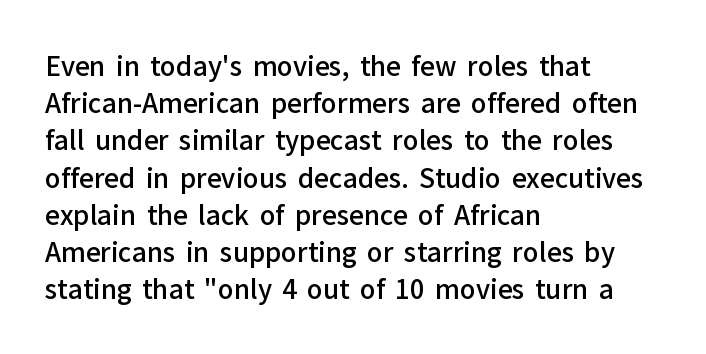
The image shows 26 px text type, upright; set left-aligned, normal line spacing (1.43x), normal letter spacing, not underlined.
